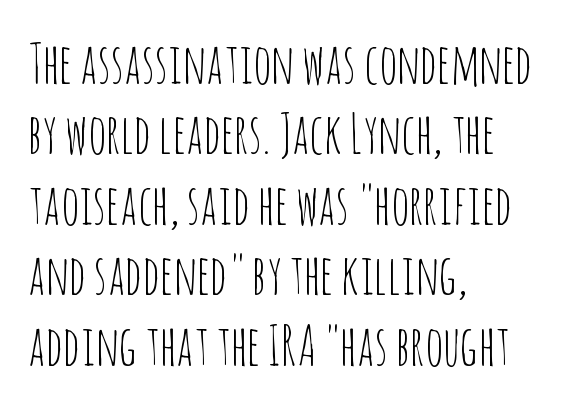
{"serif": "no", "italic": "no", "bold": "no", "weight": "thin", "width": "condensed", "stroke_contrast": "low", "x_height": "large", "monospaced": "no", "underline": "no", "align": "left", "line_spacing": "normal", "line_spacing_ratio": 1.28, "letter_spacing": "normal", "letter_spacing_em": 0.0, "glyph_px": 55}
